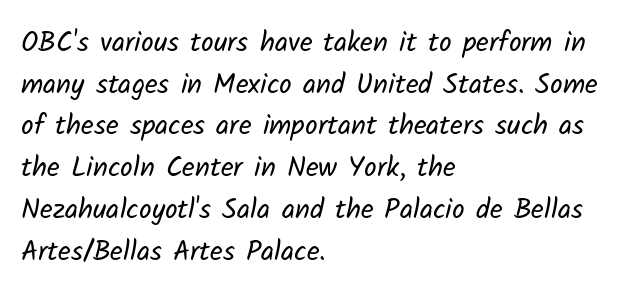
Q: Is the text bold? A: No.
Q: Is the typeface a serif or a sans-serif typeface? A: Sans-serif.
Q: Is the text underlined? A: No.
Q: How is the paragraph aligned? A: Left-aligned.
Q: Is the spacing between letters normal or unusually wide? A: Normal.
Q: Is the spacing between lines tight, normal or loose? A: Normal.
Q: Width (condensed, normal, or wide)? A: Normal.
Q: Stroke contrast? A: Low.
Q: x-height? A: Medium.
Q: Monospaced? A: No.
